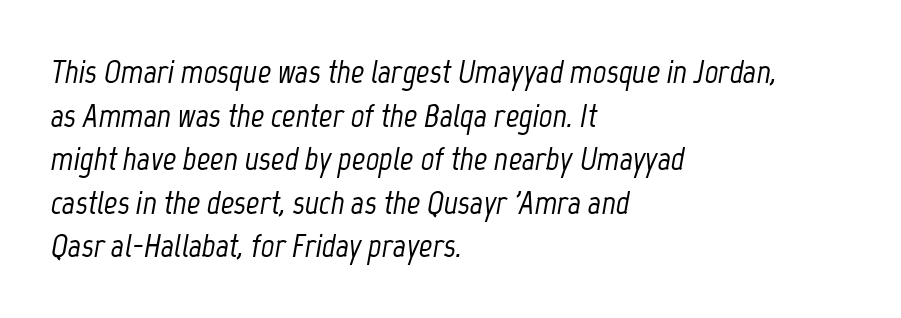
Q: Is the text italic (slanted)? A: Yes, it leans right by about 12 degrees.
Q: Is the text underlined? A: No.
Q: How is the paragraph aligned? A: Left-aligned.
Q: Is the spacing between letters normal or unusually wide? A: Normal.
Q: Is the spacing between lines tight, normal or loose? A: Normal.
Q: Width (condensed, normal, or wide)? A: Condensed.
Q: Stroke contrast? A: Low.
Q: x-height? A: Medium.
Q: Monospaced? A: No.
